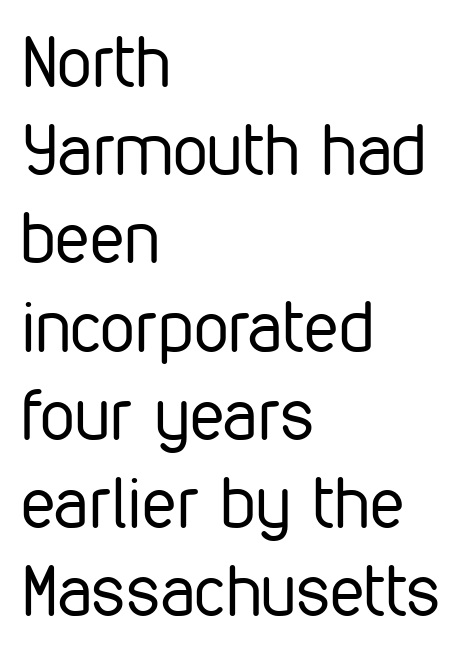
The image shows 70 px regular-weight, condensed sans-serif type, upright; set left-aligned, normal line spacing (1.26x), normal letter spacing, not underlined; low stroke contrast and a medium x-height.
